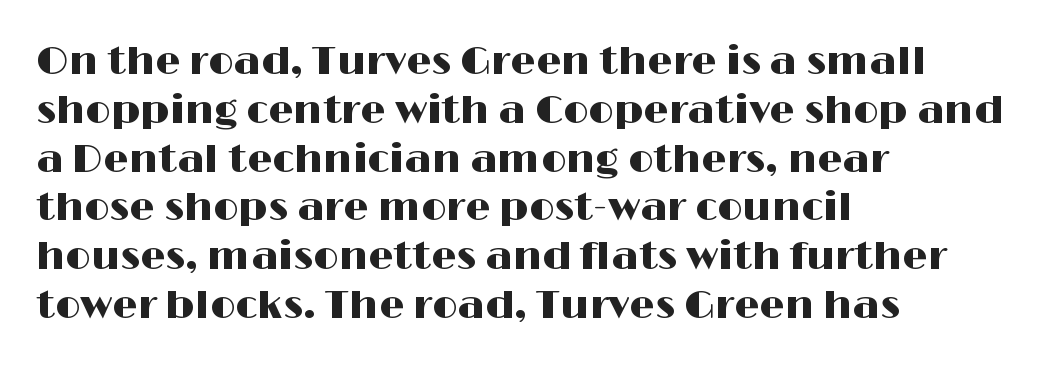
{"serif": "no", "italic": "no", "width": "wide", "stroke_contrast": "high", "x_height": "medium", "monospaced": "no", "underline": "no", "align": "left", "line_spacing_ratio": 1.22, "letter_spacing": "normal", "letter_spacing_em": 0.0, "glyph_px": 40}
